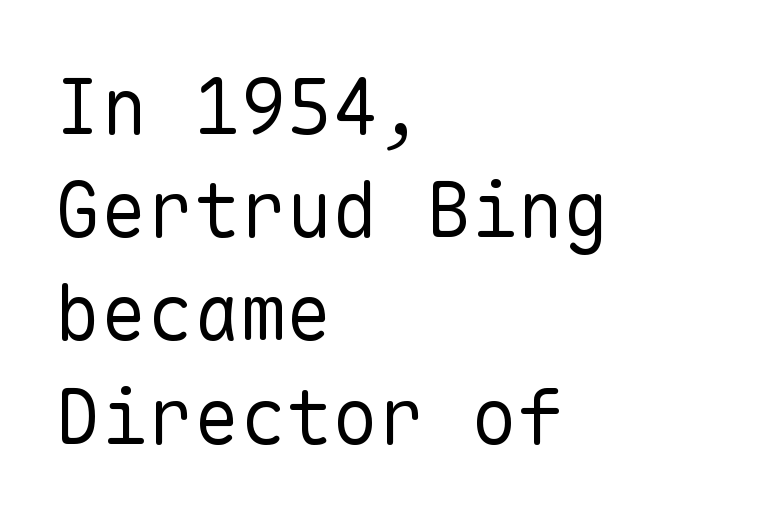
{"serif": "no", "italic": "no", "bold": "no", "weight": "regular", "width": "normal", "stroke_contrast": "low", "x_height": "medium", "monospaced": "yes", "underline": "no", "align": "left", "line_spacing": "normal", "line_spacing_ratio": 1.34, "letter_spacing": "normal", "letter_spacing_em": 0.0, "glyph_px": 77}
